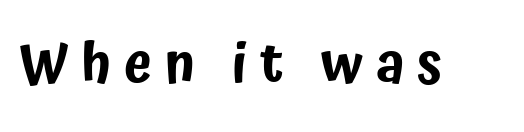
{"serif": "no", "italic": "no", "width": "condensed", "stroke_contrast": "low", "x_height": "medium", "monospaced": "no", "underline": "no", "letter_spacing": "wide", "letter_spacing_em": 0.23, "glyph_px": 56}
